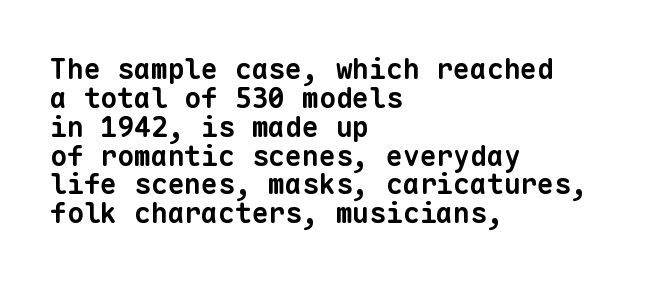
The letters carry no serifs — their stems end cleanly without finishing strokes. Words appear dense and cohesive because spacing is normal. Leading: reduced. Chunky letters — that's bold for sure. Every character here occupies the same horizontal width, giving the sample a typewriter-like rhythm. These lines stack with their left ends in a neat column.
